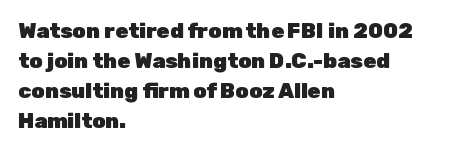
The image shows 21 px bold type, upright; set left-aligned, normal line spacing (1.43x), normal letter spacing, not underlined.
